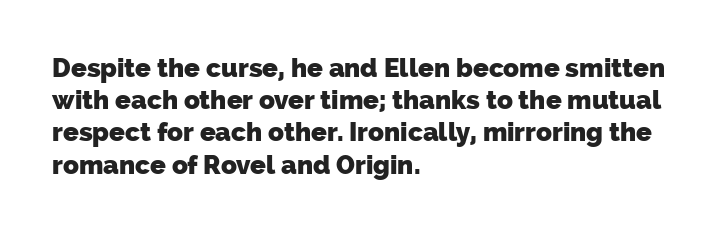
Q: Is the text bold? A: Yes.
Q: Is the text underlined? A: No.
Q: How is the paragraph aligned? A: Left-aligned.
Q: Is the spacing between letters normal or unusually wide? A: Normal.
